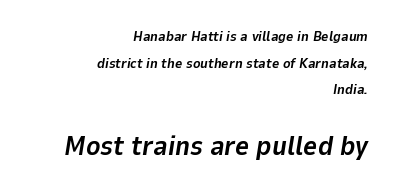
Typesetter's note: full bold, strokes at maximum text heaviness. Is the type slanted? Yes — the strokes lean at a clear angle. This sample uses plain, unmodified letter spacing. Is the lower block the larger one? Yes — the lower block carries the bigger type.
